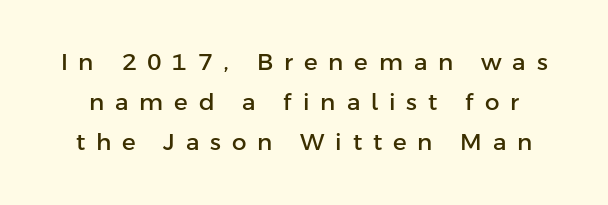
Type without underlining. Quick note: not italic, upright. Inter-character spacing is expanded well beyond the font's built-in metrics.
